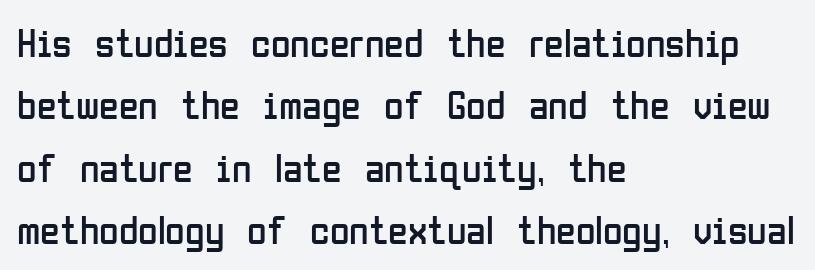
{"serif": "no", "italic": "no", "bold": "no", "weight": "regular", "width": "condensed", "stroke_contrast": "low", "x_height": "medium", "monospaced": "no", "underline": "no", "align": "left", "line_spacing": "normal", "line_spacing_ratio": 1.56, "letter_spacing": "normal", "letter_spacing_em": 0.0, "glyph_px": 40}
